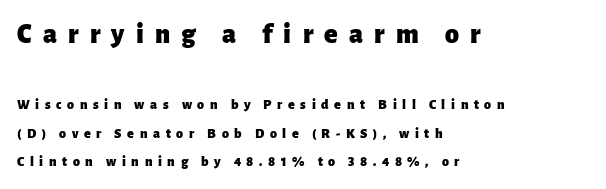
These lines are composed in type without serifs. Spacing verdict: proportional, widths tailored to each character. Summary of weight: heavy, a full bold. The vertical gap from one line to the next is large. Notice how the passage keeps a crisp vertical edge on the left only. Lines of text with bare space underneath.
